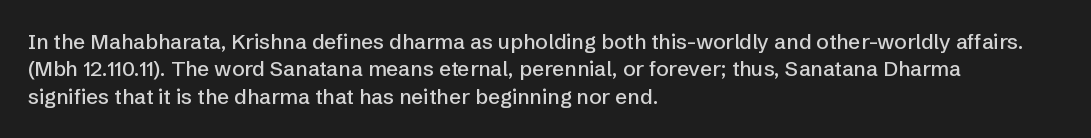
The image shows 21 px text type, upright; set left-aligned, normal line spacing (1.3x), normal letter spacing, not underlined.
